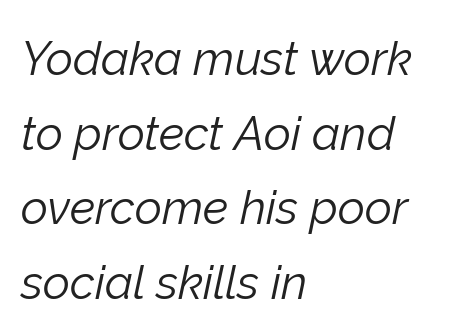
Q: Is the text bold? A: No.
Q: Is the text italic (slanted)? A: Yes, it leans right by about 12 degrees.
Q: Is the text underlined? A: No.
Q: How is the paragraph aligned? A: Left-aligned.
Q: Is the spacing between letters normal or unusually wide? A: Normal.
Q: Is the spacing between lines tight, normal or loose? A: Normal.
Q: Width (condensed, normal, or wide)? A: Normal.
Q: Stroke contrast? A: Low.
Q: x-height? A: Medium.
Q: Monospaced? A: No.
